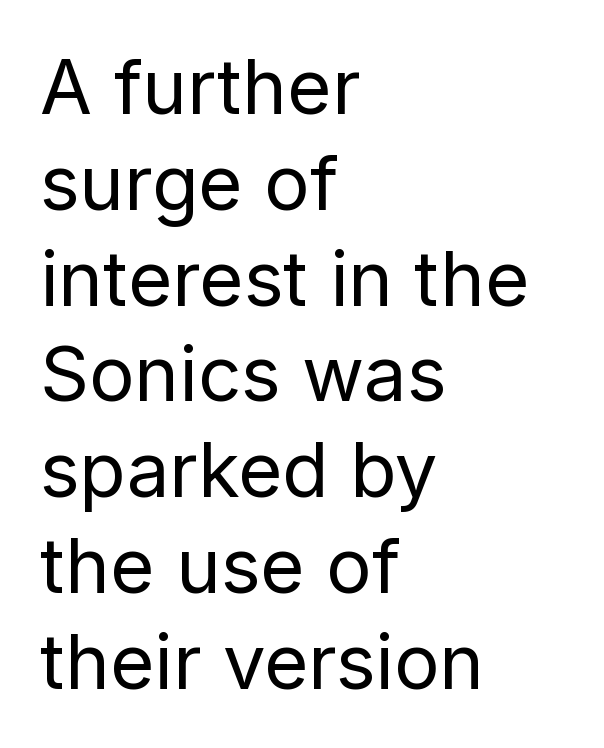
Q: Is the text bold? A: No.
Q: Is the text italic (slanted)? A: No, it is upright.
Q: Is the typeface a serif or a sans-serif typeface? A: Sans-serif.
Q: Is the text underlined? A: No.
Q: How is the paragraph aligned? A: Left-aligned.
Q: Is the spacing between letters normal or unusually wide? A: Normal.
Q: Is the spacing between lines tight, normal or loose? A: Normal.
Q: Width (condensed, normal, or wide)? A: Normal.
Q: Stroke contrast? A: Low.
Q: x-height? A: Medium.
Q: Monospaced? A: No.
